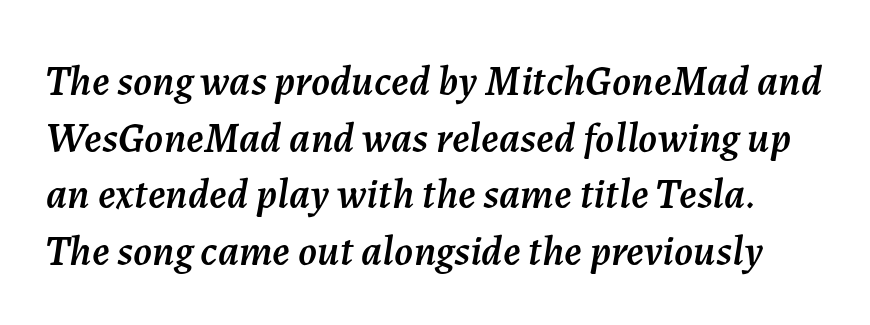
The image shows 42 px text type, italic (leaning right); set normal line spacing (1.35x), normal letter spacing, not underlined; medium stroke contrast and a medium x-height.
